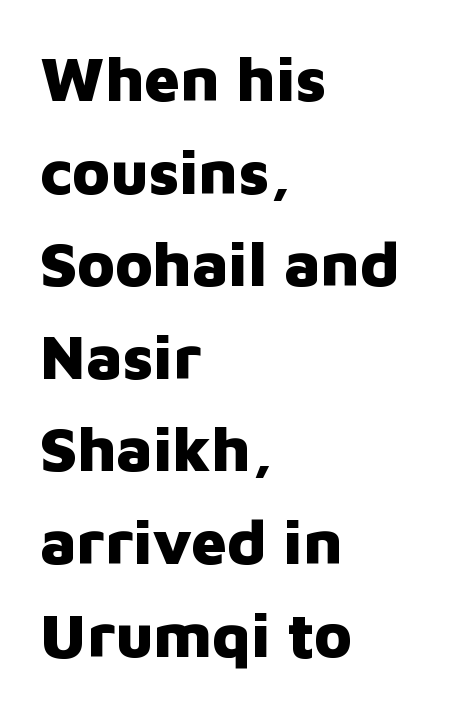
Q: Is the text bold? A: Yes.
Q: Is the text italic (slanted)? A: No, it is upright.
Q: Is the typeface a serif or a sans-serif typeface? A: Sans-serif.
Q: Is the text underlined? A: No.
Q: How is the paragraph aligned? A: Left-aligned.
Q: Is the spacing between letters normal or unusually wide? A: Normal.
Q: Is the spacing between lines tight, normal or loose? A: Normal.
Q: Width (condensed, normal, or wide)? A: Normal.
Q: Stroke contrast? A: Low.
Q: x-height? A: Medium.
Q: Monospaced? A: No.
